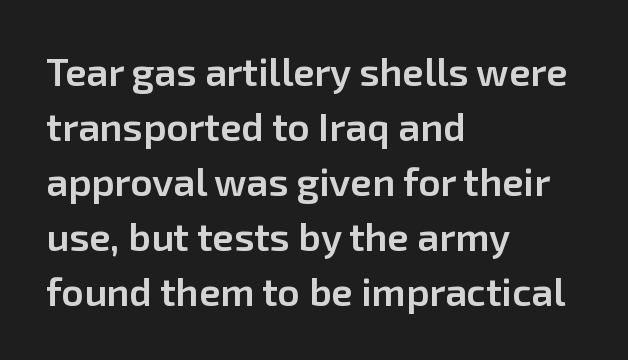
Type style note: lacks serifs. Tracking value appears to be zero — textbook default spacing. This is the regular roman posture of the typeface. Here the designer chose a conventional face with non-uniform glyph widths. Is there much room between lines? A standard amount, neither cramped nor airy. Every letter is mildly thick-stroked: semibold rather than bold.
